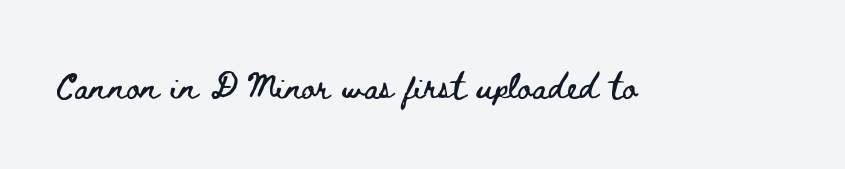
Q: Is the text underlined? A: No.
Q: Is the spacing between letters normal or unusually wide? A: Normal.
